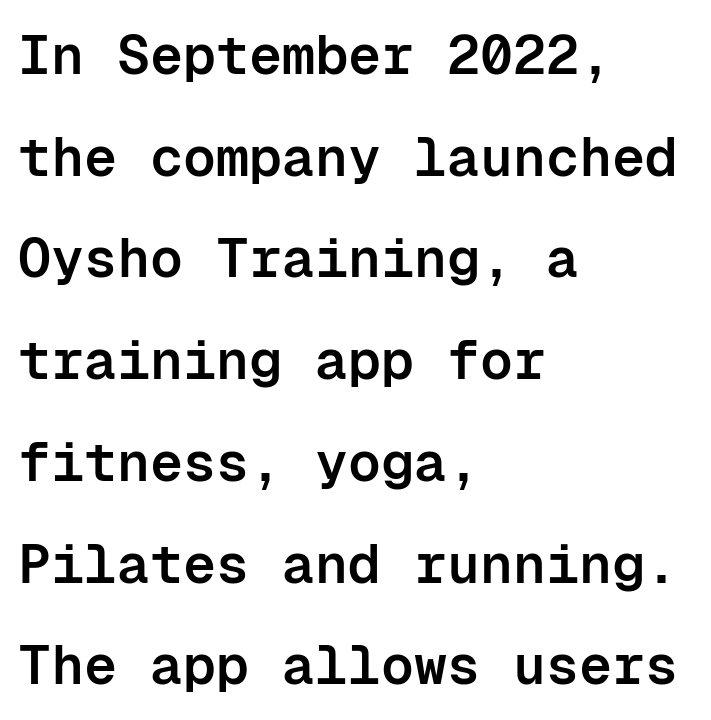
The image shows 55 px semibold sans-serif type, upright, monospaced; set left-aligned, line spacing 1.85x, normal letter spacing, not underlined; low stroke contrast and a medium x-height.
